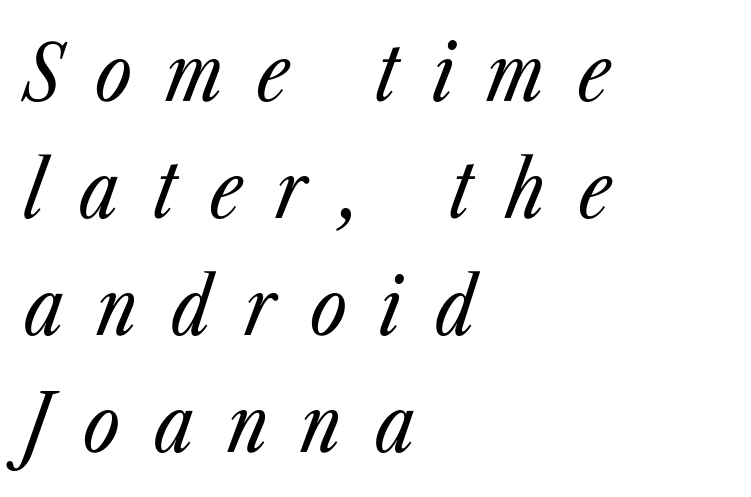
{"italic": "yes", "lean": "right", "slant_degrees": 23, "bold": "no", "weight": "regular", "width": "condensed", "stroke_contrast": "low", "x_height": "medium", "monospaced": "no", "underline": "no", "align": "left", "line_spacing": "normal", "line_spacing_ratio": 1.48, "letter_spacing": "wide", "letter_spacing_em": 0.43, "glyph_px": 79}
